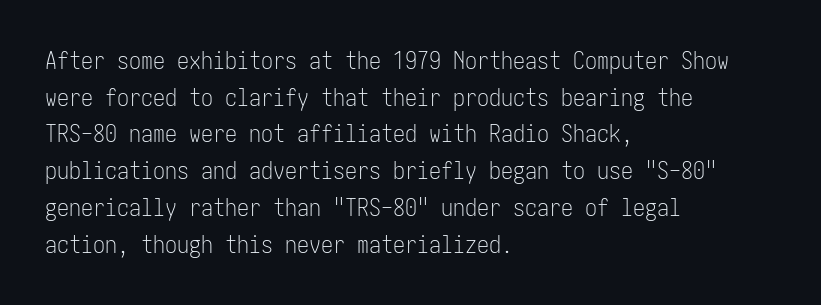
The image shows 24 px text type, upright; set left-aligned, normal line spacing (1.53x), normal letter spacing, not underlined.
